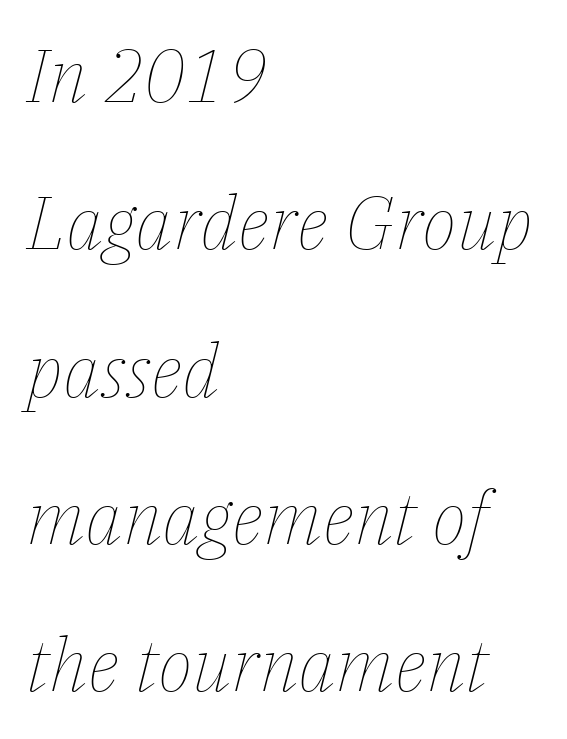
In terms of leading, this rendering errs on the spacious side. Looks like regular typesetting: each glyph gets only the width it needs. The axis of the letterforms is tilted away from vertical. This is not heavy type; no bold has been used. The rendering keeps characters at their native spacing.
